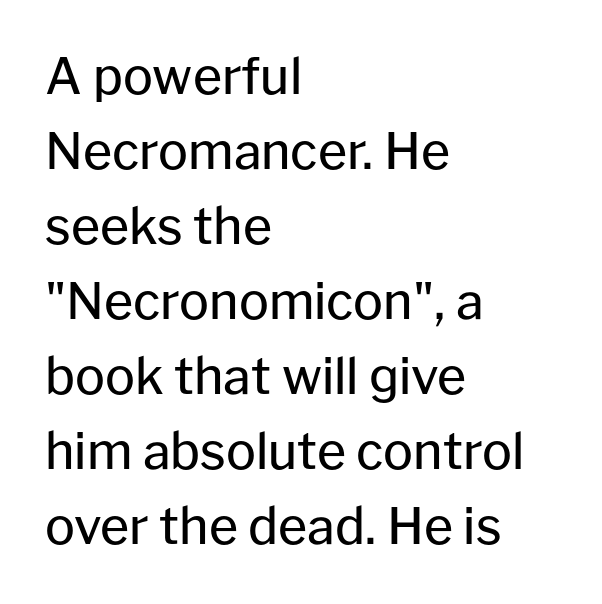
Q: Is the text bold? A: No.
Q: Is the text italic (slanted)? A: No, it is upright.
Q: Is the typeface a serif or a sans-serif typeface? A: Sans-serif.
Q: Is the text underlined? A: No.
Q: How is the paragraph aligned? A: Left-aligned.
Q: Is the spacing between letters normal or unusually wide? A: Normal.
Q: Is the spacing between lines tight, normal or loose? A: Normal.
Q: Width (condensed, normal, or wide)? A: Normal.
Q: Stroke contrast? A: Low.
Q: x-height? A: Medium.
Q: Monospaced? A: No.
